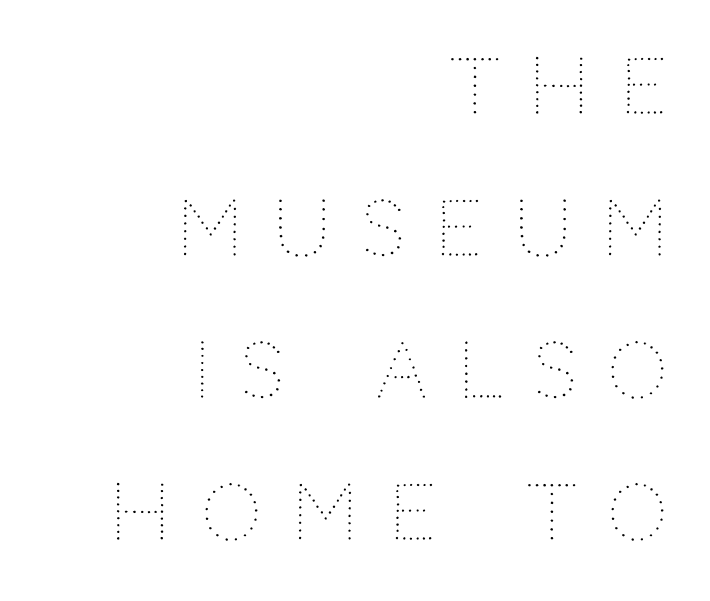
{"italic": "no", "bold": "no", "weight": "thin", "width": "normal", "stroke_contrast": "medium", "x_height": "large", "monospaced": "no", "underline": "no", "align": "right", "line_spacing_ratio": 1.87, "letter_spacing": "wide", "letter_spacing_em": 0.4, "glyph_px": 76}
